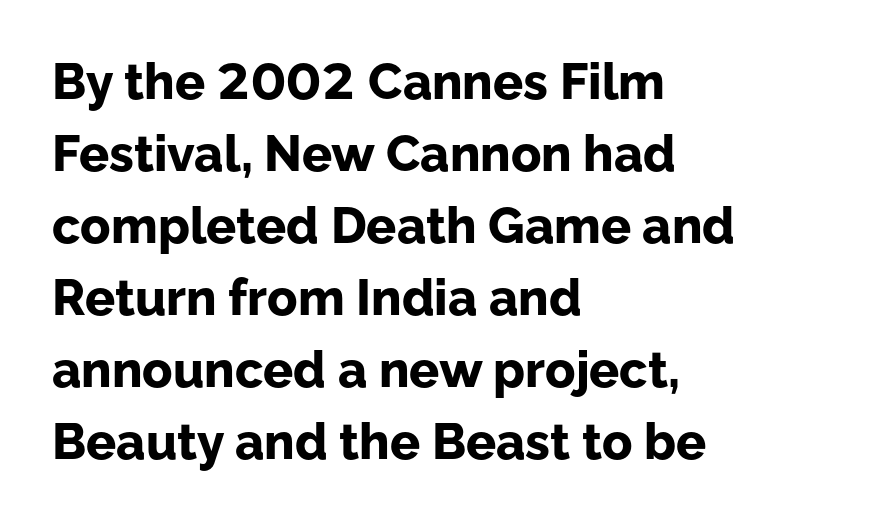
The image shows 50 px bold sans-serif type, upright; set left-aligned, normal line spacing (1.44x), normal letter spacing, not underlined; low stroke contrast and a medium x-height.
